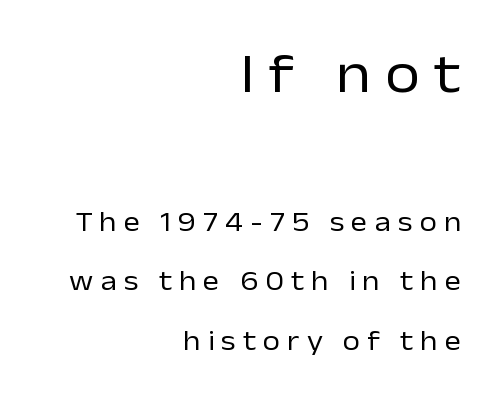
The image shows 57 px regular-weight sans-serif type, upright; set right-aligned, loose line spacing (2.14x), unusually wide letter spacing (+0.25 em), not underlined; the first (top) block is 2.04x larger; low stroke contrast and a medium x-height.
